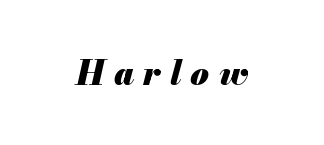
Check the space under the baseline: it is left empty. Compared with a flush-left layout, this one balances lines on the center instead. The font's italic variant was chosen for this text. Look at the tracking — it's clearly loosened, letters drifting apart.
